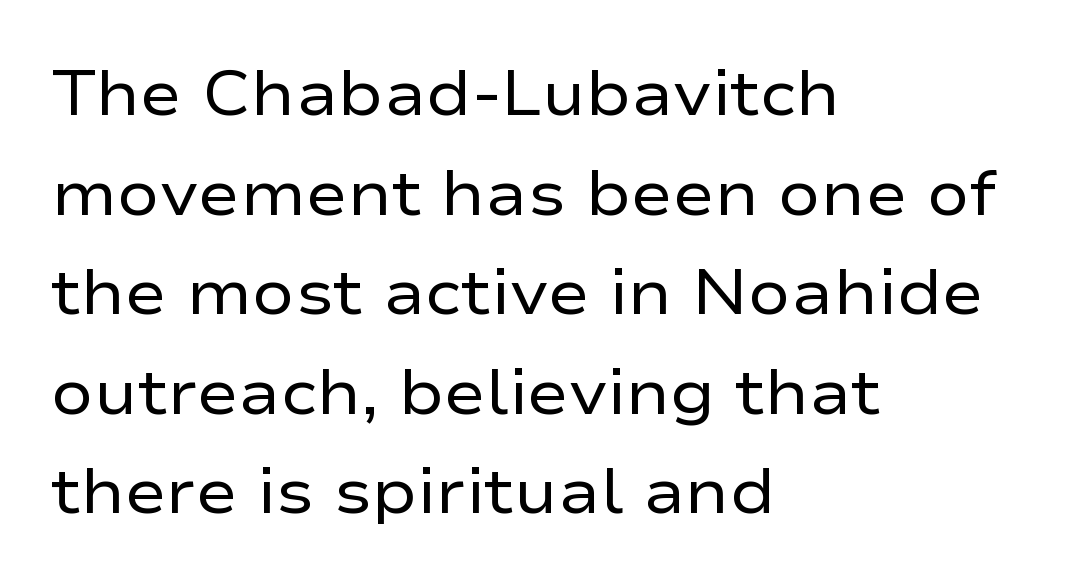
A typesetter would call this proportional, since set widths differ per character. Leftover space on each line is placed entirely after the last word. Stems here are at most as thick as an everyday book face. Reading down the column, the eye jumps a familiar distance to each next line. The text was rendered using a sans face with plain stroke endings. Does extra space separate the letters? No, they use regular spacing.
